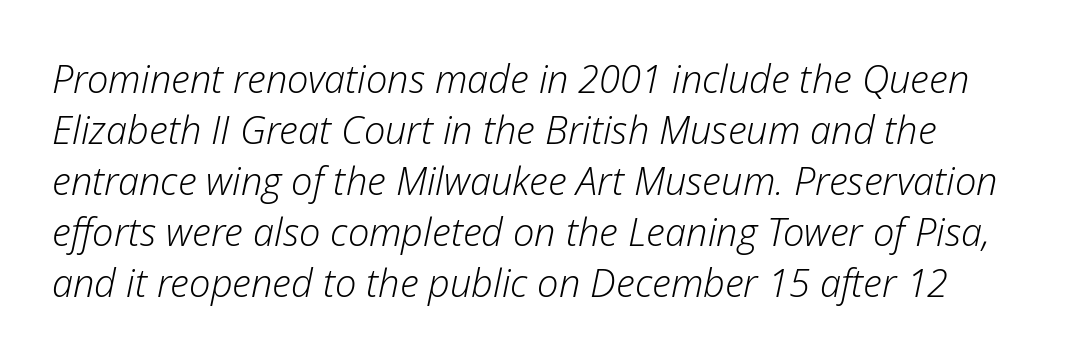
{"italic": "yes", "lean": "right", "slant_degrees": 12, "bold": "no", "weight": "light", "width": "normal", "stroke_contrast": "low", "x_height": "medium", "monospaced": "no", "underline": "no", "line_spacing": "normal", "line_spacing_ratio": 1.34, "letter_spacing": "normal", "letter_spacing_em": 0.0, "glyph_px": 38}
